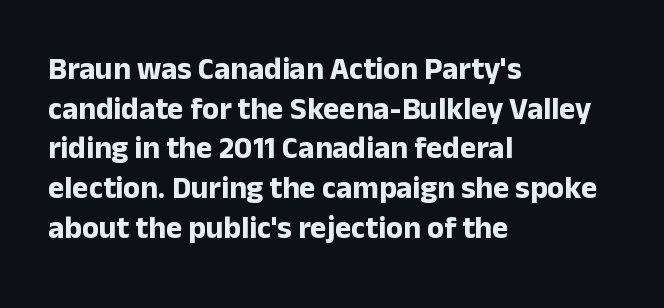
The image shows 31 px bold sans-serif type, upright; set left-aligned, normal line spacing (1.28x), normal letter spacing, not underlined; low stroke contrast and a medium x-height.
